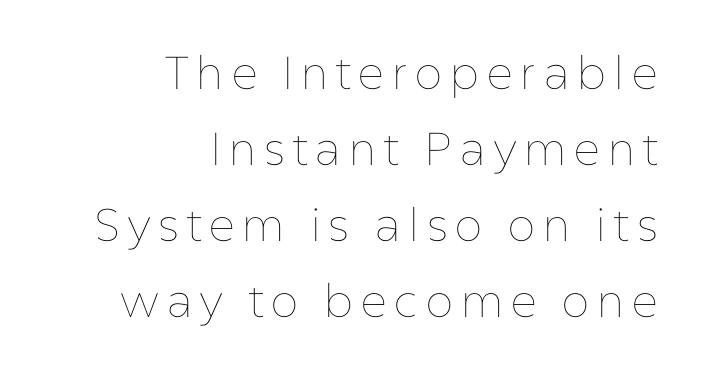
The image shows 46 px thin type, upright; set right-aligned, normal line spacing (1.65x), not underlined; low stroke contrast and a medium x-height.
